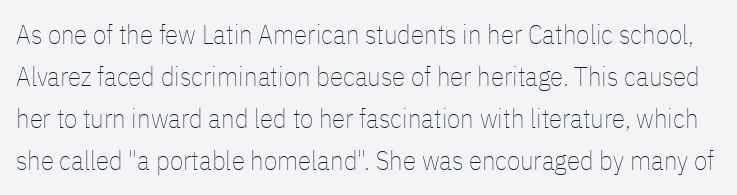
Q: Is the text bold? A: No.
Q: Is the text italic (slanted)? A: No, it is upright.
Q: Is the text underlined? A: No.
Q: Is the spacing between letters normal or unusually wide? A: Normal.
Q: Is the spacing between lines tight, normal or loose? A: Normal.
